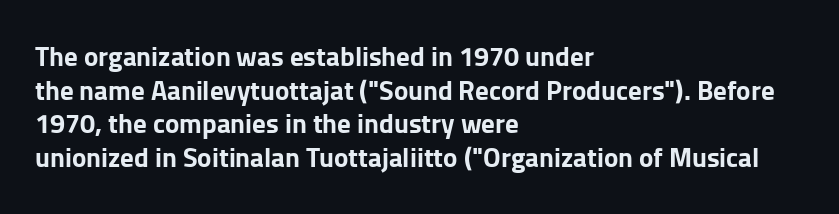
The image shows 27 px bold type, upright; set left-aligned, normal line spacing (1.25x), normal letter spacing, not underlined.
